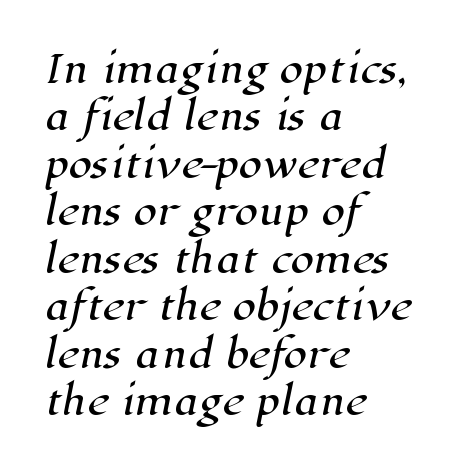
In terms of letterspacing, this is plain default setting. Note the varied advance widths — an 'i' is clearly narrower than an 'm'. Students, observe: this is what conventionally led text looks like. To sum up the face: it has serifs. Words float on clear page, feet unadorned. Is the block centered? No — it sits flush against the left margin.
